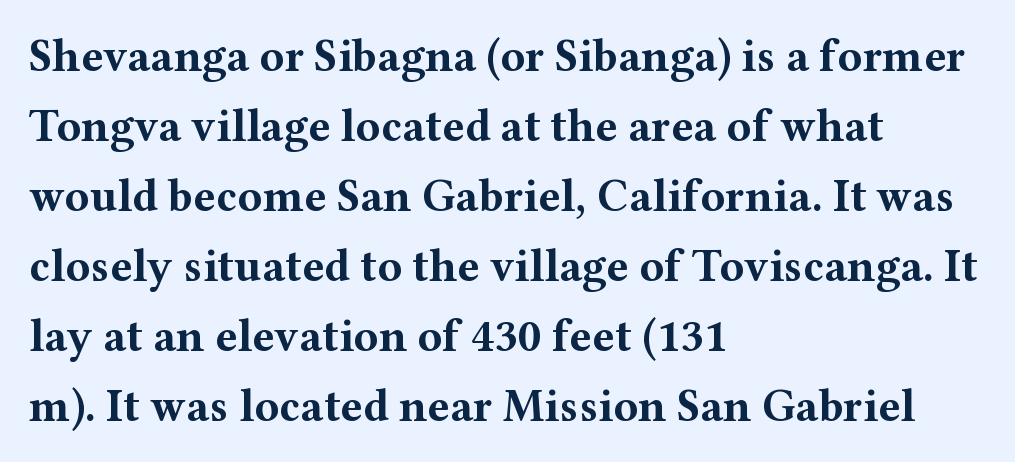
Does extra space separate the letters? No, they use regular spacing. Strong, thick strokes mark this as bold type. The lines are quadded left. This rendering employs a face with finishing strokes, i.e., a serif. The rendering uses natural spacing where letterforms have individual widths.
